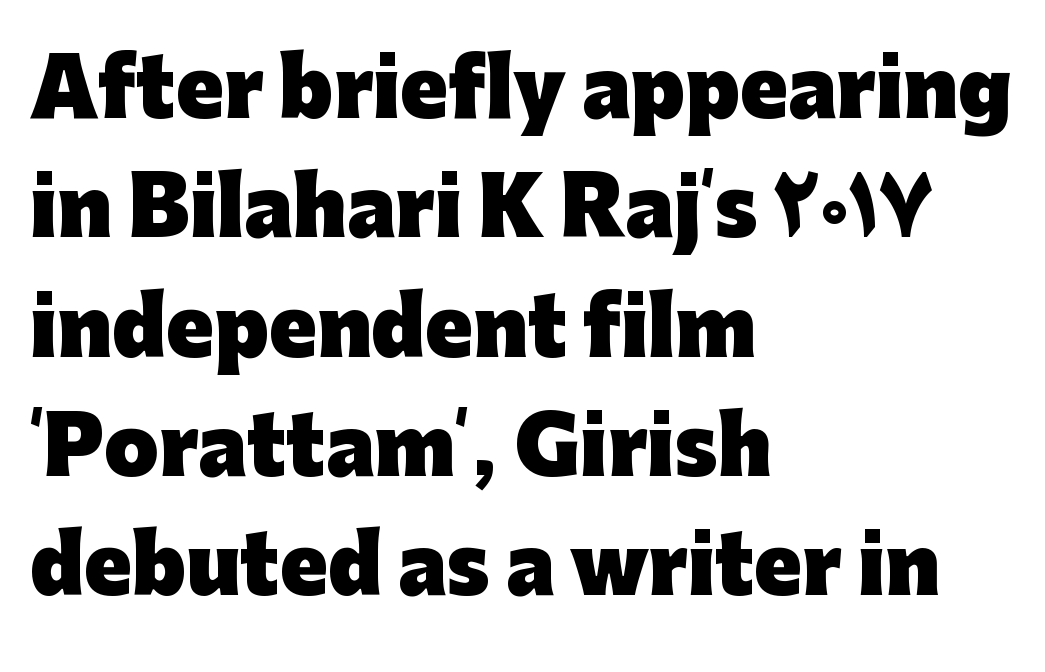
{"serif": "no", "italic": "no", "bold": "yes", "weight": "heavy", "width": "normal", "stroke_contrast": "low", "x_height": "medium", "monospaced": "no", "underline": "no", "align": "left", "line_spacing": "normal", "line_spacing_ratio": 1.53, "letter_spacing": "normal", "letter_spacing_em": 0.0, "glyph_px": 78}
